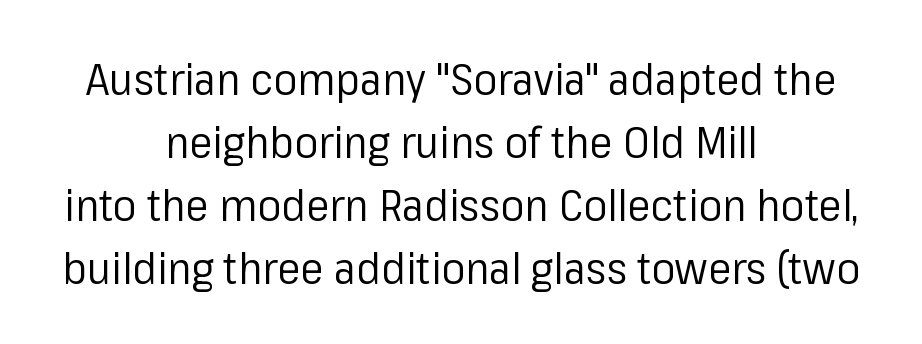
{"serif": "no", "italic": "no", "bold": "no", "weight": "regular", "width": "normal", "stroke_contrast": "low", "x_height": "medium", "monospaced": "no", "underline": "no", "align": "center", "line_spacing": "normal", "line_spacing_ratio": 1.43, "letter_spacing": "normal", "letter_spacing_em": 0.0, "glyph_px": 44}
